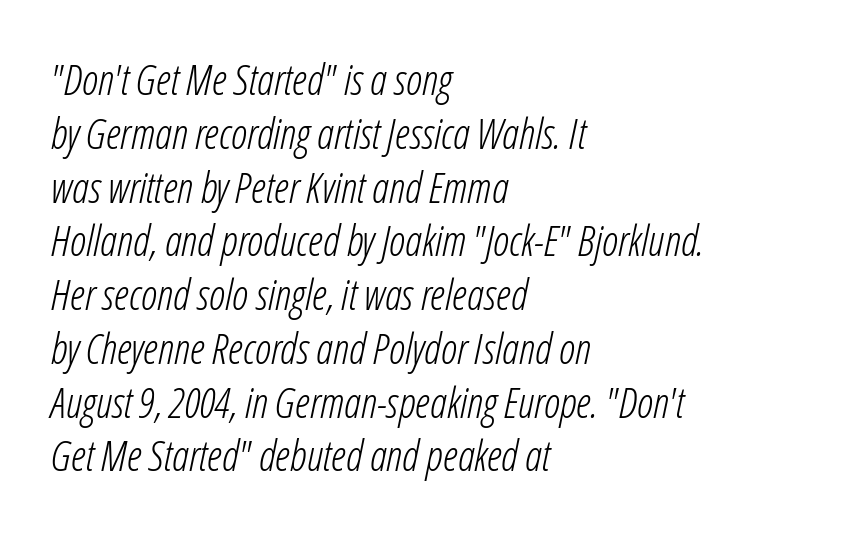
Q: Is the text bold? A: No.
Q: Is the text italic (slanted)? A: Yes, it leans right by about 12 degrees.
Q: Is the text underlined? A: No.
Q: How is the paragraph aligned? A: Left-aligned.
Q: Is the spacing between letters normal or unusually wide? A: Normal.
Q: Is the spacing between lines tight, normal or loose? A: Normal.
Q: Width (condensed, normal, or wide)? A: Condensed.
Q: Stroke contrast? A: Low.
Q: x-height? A: Medium.
Q: Monospaced? A: No.
